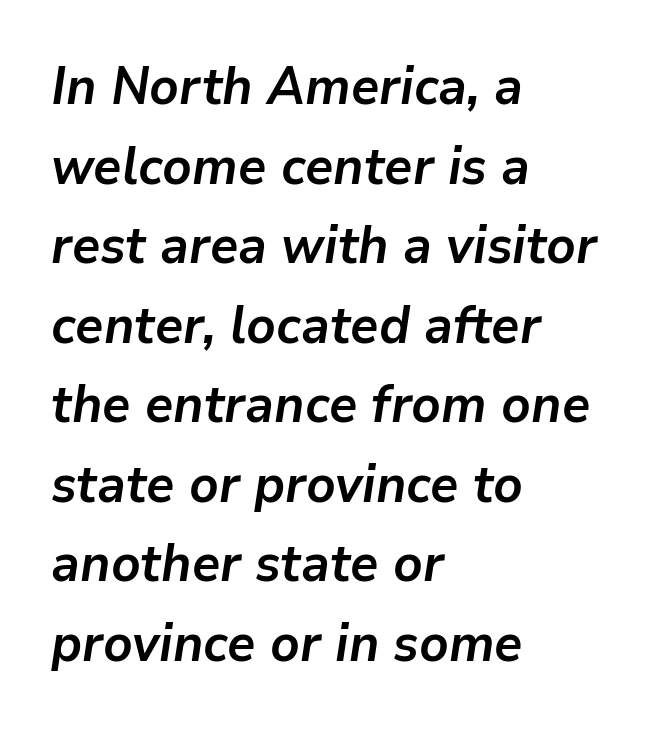
Beneath every word, the page is bare. Casual observation: everything's shoved over to the left. An italicized treatment has been applied to the whole sample. This sample uses plain, unmodified letter spacing. Summary of weight: heavy, a full bold.
